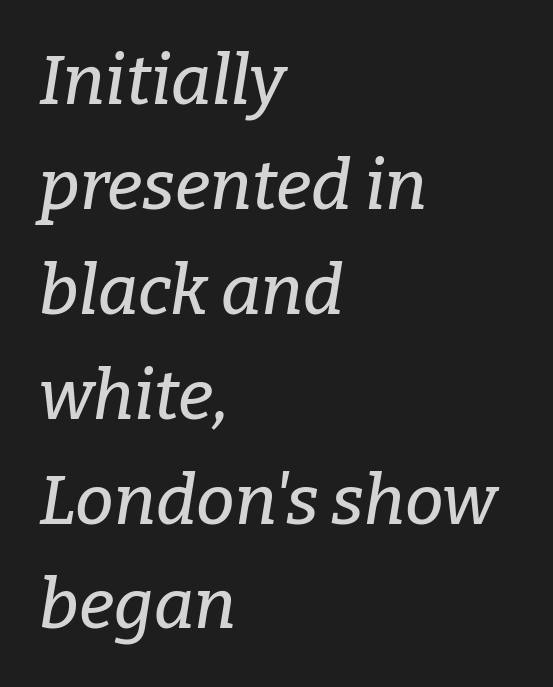
Proportional: the letters do not fall into vertical columns. Descenders are the only things crossing below the line. These lines are composed in type with serifs. A normal amount of white space separates one row of letters from the next.
